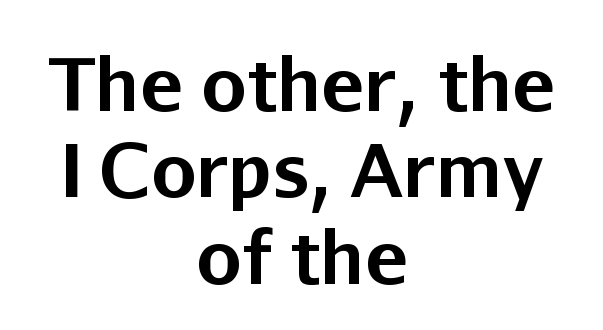
Compared with an ordinary text face, these strokes are far heavier — a full bold. This sample has the flowing, uneven cadence of proportional lettering. Each row of text sits above clean, open space. You could call the tracking neutral — neither tight nor loose. Check where the strokes stop: nothing finishes them off — pure sans.
